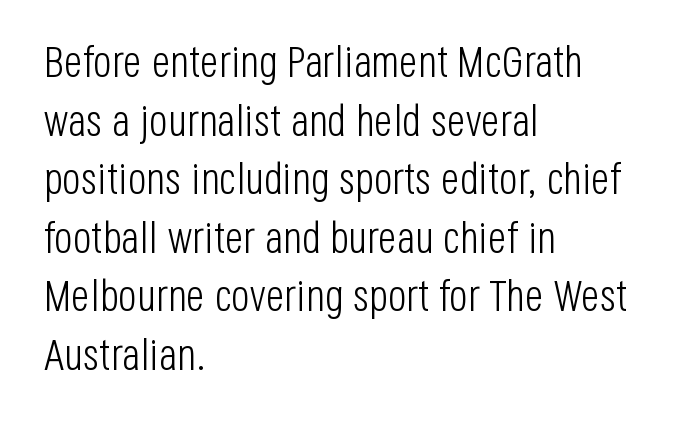
Summary of weight: not heavy and not bold. Varying glyph widths throughout — classic text-font behaviour. The designer left line spacing at the default. The face used here is a sans, in the tradition of grotesques and geometrics.
